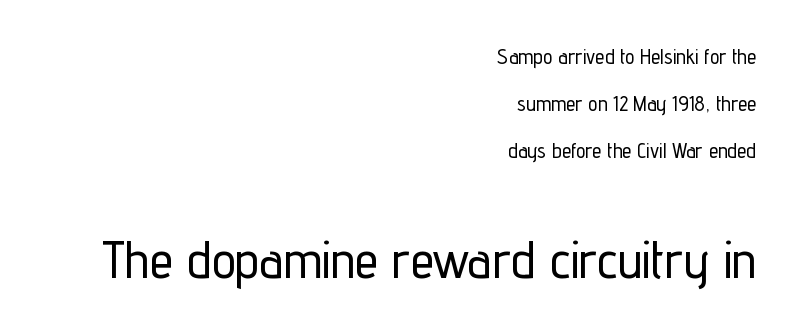
Each letter's strokes conclude bluntly, with no projecting serifs. The face used here appears at its bigger size in the lower chunk. Character widths vary here, with narrow letters taking less room than wide ones. Standard letterfit; no display-style spreading of the glyphs. The passage shown stacks its lines with a broad gap.
